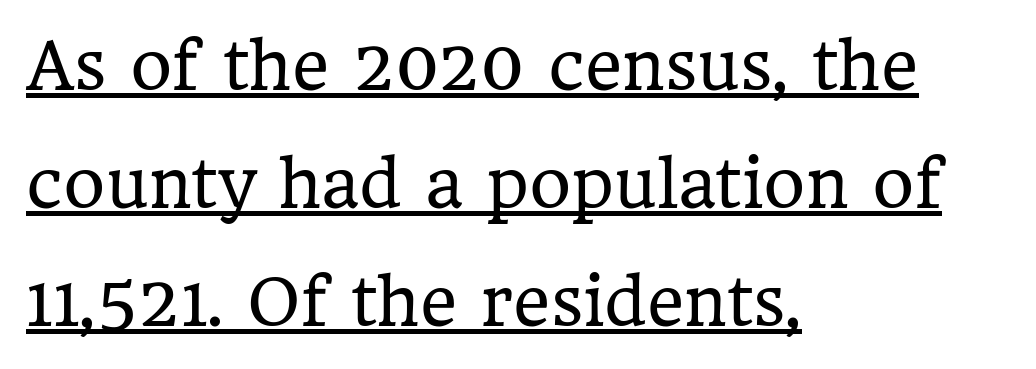
Q: Is the text bold? A: No.
Q: Is the text italic (slanted)? A: No, it is upright.
Q: Is the typeface a serif or a sans-serif typeface? A: Serif.
Q: Is the text underlined? A: Yes.
Q: How is the paragraph aligned? A: Left-aligned.
Q: Is the spacing between letters normal or unusually wide? A: Normal.
Q: Width (condensed, normal, or wide)? A: Normal.
Q: Stroke contrast? A: Low.
Q: x-height? A: Medium.
Q: Monospaced? A: No.
